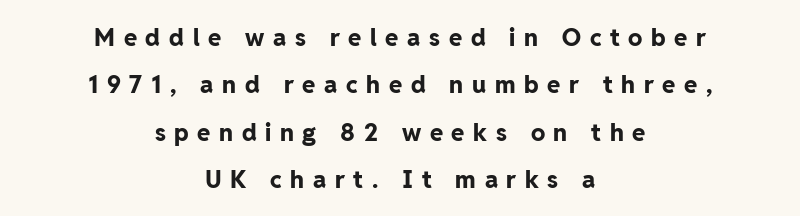
Q: Is the text bold? A: Yes.
Q: Is the text italic (slanted)? A: No, it is upright.
Q: Is the text underlined? A: No.
Q: How is the paragraph aligned? A: Centered.
Q: Is the spacing between letters normal or unusually wide? A: Unusually wide.
Q: Is the spacing between lines tight, normal or loose? A: Loose.
